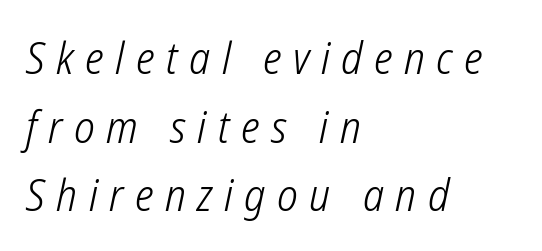
{"serif": "no", "bold": "no", "weight": "light", "width": "condensed", "stroke_contrast": "low", "x_height": "medium", "monospaced": "no", "underline": "no", "align": "left", "line_spacing": "normal", "line_spacing_ratio": 1.56, "letter_spacing": "wide", "letter_spacing_em": 0.26, "glyph_px": 44}
